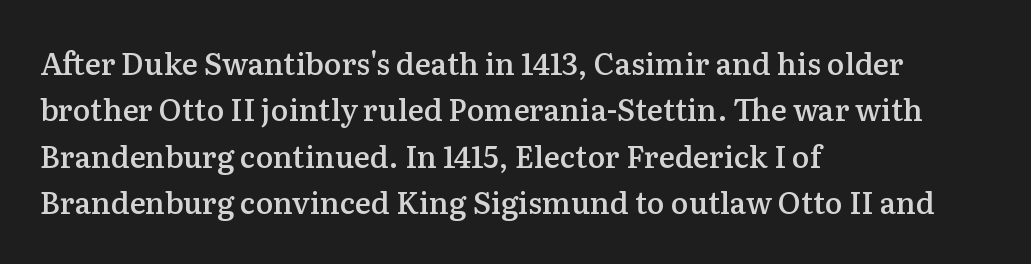
{"serif": "yes", "italic": "no", "bold": "semi", "weight": "semibold", "width": "normal", "stroke_contrast": "medium", "x_height": "medium", "monospaced": "no", "underline": "no", "align": "left", "line_spacing": "normal", "line_spacing_ratio": 1.55, "letter_spacing": "normal", "letter_spacing_em": 0.0, "glyph_px": 30}
